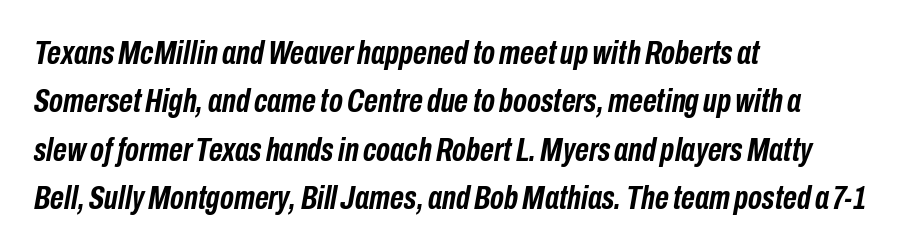
The image shows 34 px semibold, condensed type, italic (leaning right); set left-aligned, normal line spacing (1.42x), normal letter spacing, not underlined; low stroke contrast and a medium x-height.
